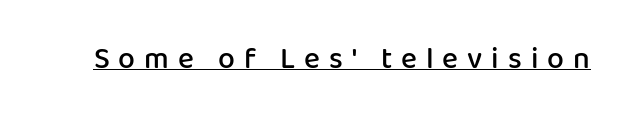
{"serif": "no", "italic": "no", "bold": "semi", "weight": "semibold", "width": "normal", "stroke_contrast": "low", "x_height": "medium", "monospaced": "no", "underline": "yes", "letter_spacing": "wide", "letter_spacing_em": 0.3, "glyph_px": 30}
